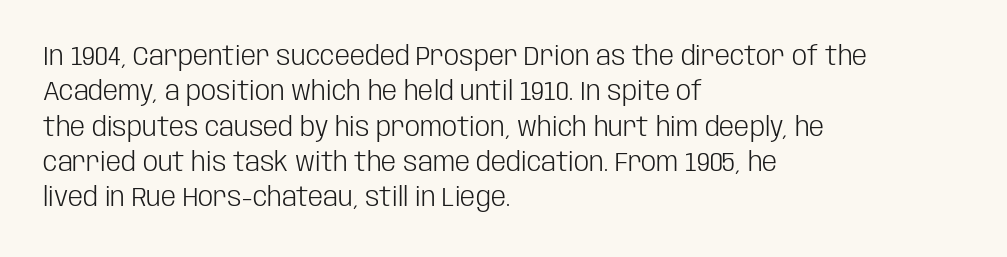
The image shows 27 px text type, upright; set left-aligned, normal line spacing (1.31x), normal letter spacing, not underlined.
